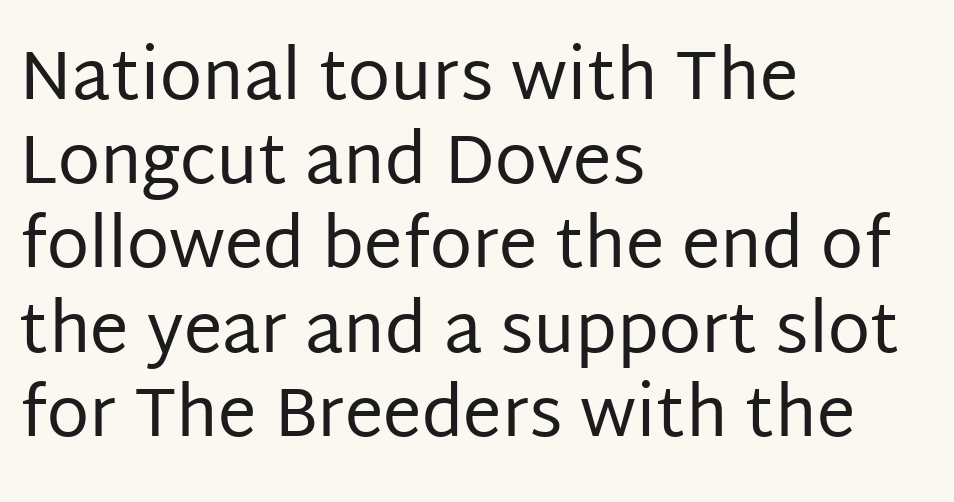
The image shows 69 px regular-weight sans-serif type, upright; set left-aligned, line spacing 1.22x, normal letter spacing, not underlined; low stroke contrast and a large x-height.
